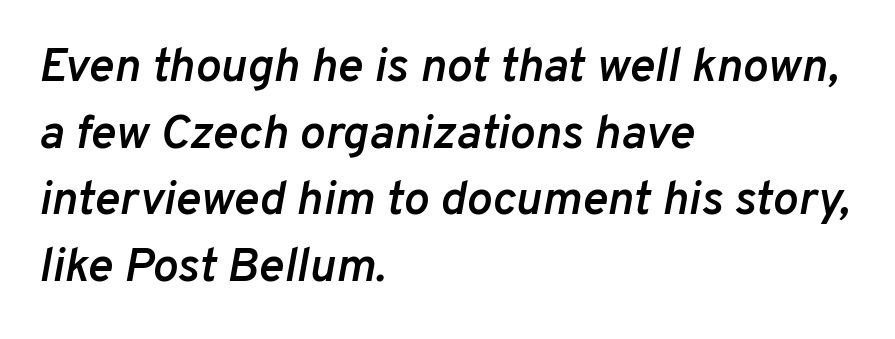
{"italic": "yes", "lean": "right", "slant_degrees": 10, "bold": "semi", "weight": "semibold", "width": "normal", "stroke_contrast": "low", "x_height": "medium", "monospaced": "no", "underline": "no", "align": "left", "line_spacing": "normal", "line_spacing_ratio": 1.39, "letter_spacing": "normal", "letter_spacing_em": 0.0, "glyph_px": 48}
